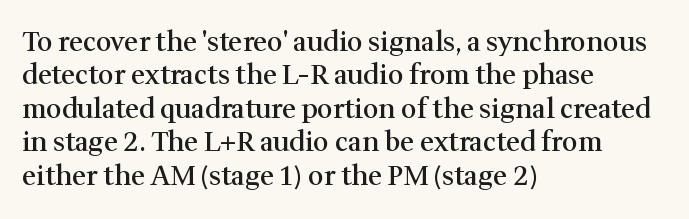
The image shows 27 px text type, upright; set left-aligned, line spacing 1.24x, normal letter spacing, not underlined.
